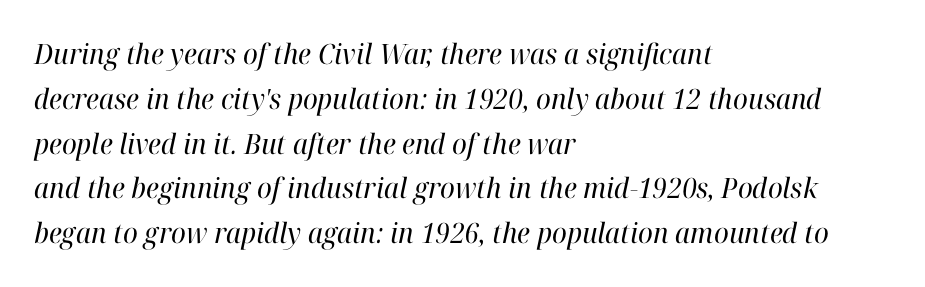
The image shows 28 px regular-weight serif type, italic (leaning right); set left-aligned, normal line spacing (1.6x), normal letter spacing, not underlined; high stroke contrast and a medium x-height.
